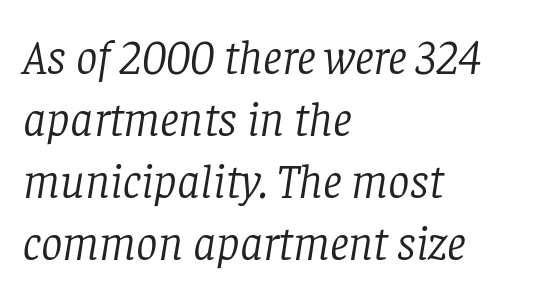
Q: Is the text bold? A: No.
Q: Is the text italic (slanted)? A: Yes, it leans right by about 8 degrees.
Q: Is the typeface a serif or a sans-serif typeface? A: Serif.
Q: Is the text underlined? A: No.
Q: How is the paragraph aligned? A: Left-aligned.
Q: Is the spacing between letters normal or unusually wide? A: Normal.
Q: Is the spacing between lines tight, normal or loose? A: Normal.
Q: Width (condensed, normal, or wide)? A: Normal.
Q: Stroke contrast? A: Low.
Q: x-height? A: Large.
Q: Monospaced? A: No.
